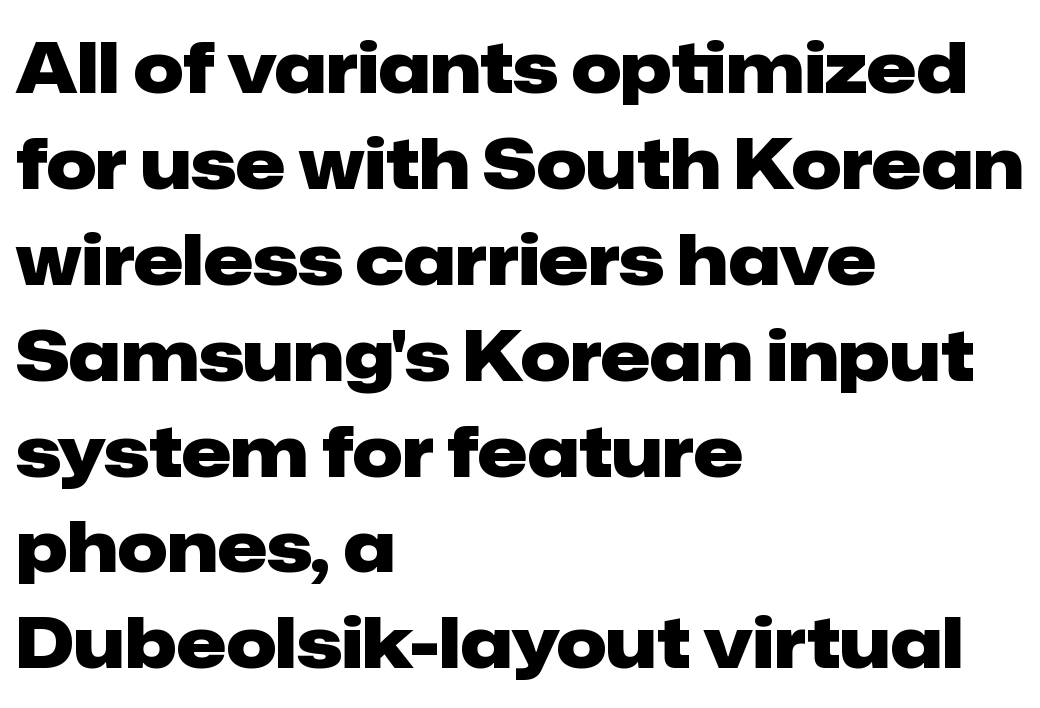
The passage shown is typeset with a sans-serif family. The paragraph has a hard left edge and a soft right edge. Its strokes are broad and dark, the hallmark of bold type. The strip under each line holds only bare page.
